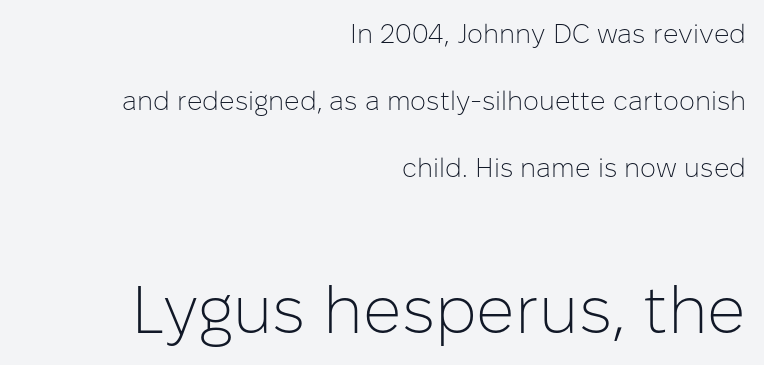
The image shows 67 px light sans-serif type, upright; set right-aligned, loose line spacing (2.48x), normal letter spacing, not underlined; the second (bottom) block is 2.48x larger; low stroke contrast and a medium x-height.
